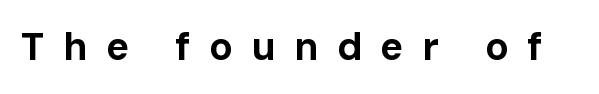
Q: Is the text bold? A: Yes.
Q: Is the text italic (slanted)? A: No, it is upright.
Q: Is the typeface a serif or a sans-serif typeface? A: Sans-serif.
Q: Is the text underlined? A: No.
Q: Is the spacing between letters normal or unusually wide? A: Unusually wide.
Q: Width (condensed, normal, or wide)? A: Normal.
Q: Stroke contrast? A: Low.
Q: x-height? A: Medium.
Q: Monospaced? A: No.
